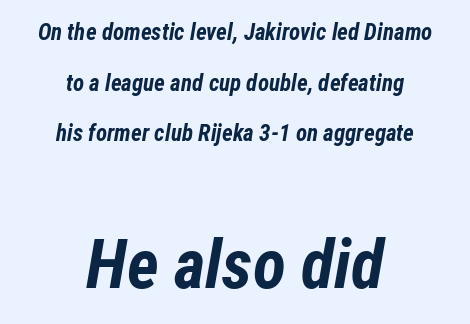
Q: Is the text bold? A: Yes.
Q: Is the text italic (slanted)? A: Yes, it leans right by about 12 degrees.
Q: Is the text underlined? A: No.
Q: How is the paragraph aligned? A: Centered.
Q: Is the spacing between letters normal or unusually wide? A: Normal.
Q: Is the spacing between lines tight, normal or loose? A: Loose.
Q: Which block of text is set in a larger size, the first (top) or the second (bottom)? A: The second (bottom) one.
Q: Width (condensed, normal, or wide)? A: Condensed.
Q: Stroke contrast? A: Low.
Q: x-height? A: Medium.
Q: Monospaced? A: No.
